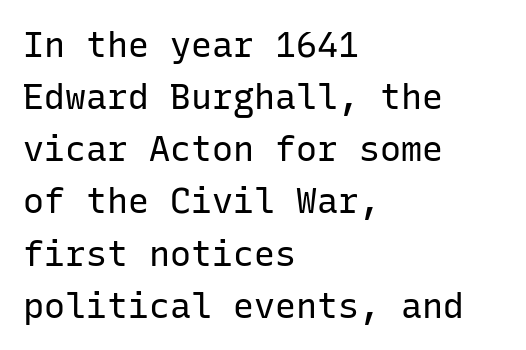
The image shows 35 px regular-weight sans-serif type, upright, monospaced; set left-aligned, normal line spacing (1.49x), normal letter spacing, not underlined; low stroke contrast and a medium x-height.
